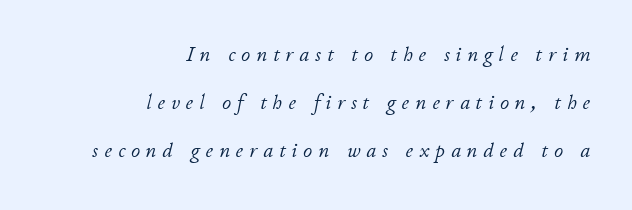
Q: Is the text bold? A: No.
Q: Is the text italic (slanted)? A: Yes, it leans right by about 11 degrees.
Q: Is the text underlined? A: No.
Q: How is the paragraph aligned? A: Right-aligned.
Q: Is the spacing between letters normal or unusually wide? A: Unusually wide.
Q: Is the spacing between lines tight, normal or loose? A: Loose.
